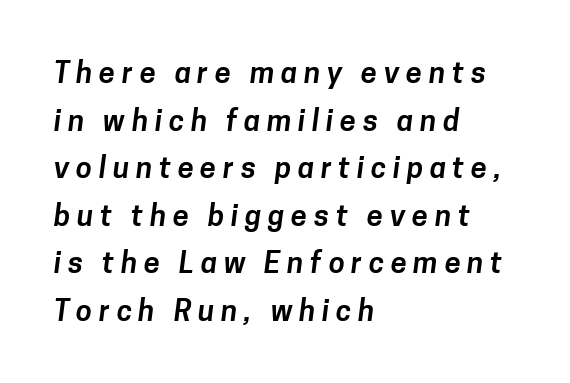
{"serif": "no", "width": "normal", "stroke_contrast": "low", "x_height": "medium", "monospaced": "no", "underline": "no", "align": "left", "line_spacing": "normal", "line_spacing_ratio": 1.64, "letter_spacing": "wide", "letter_spacing_em": 0.23, "glyph_px": 29}
